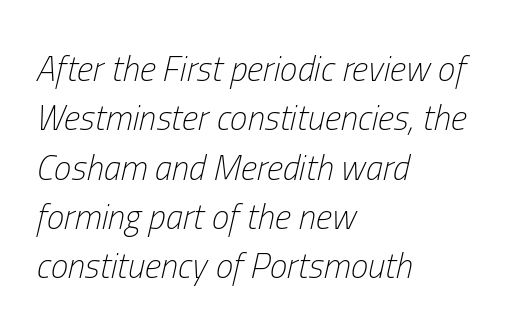
{"italic": "yes", "lean": "right", "slant_degrees": 13, "bold": "no", "weight": "light", "width": "condensed", "stroke_contrast": "low", "x_height": "medium", "monospaced": "no", "underline": "no", "align": "left", "line_spacing": "normal", "line_spacing_ratio": 1.41, "letter_spacing": "normal", "letter_spacing_em": 0.0, "glyph_px": 35}
